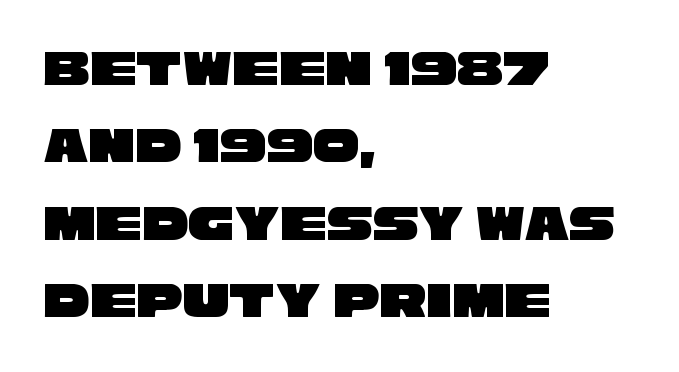
{"serif": "no", "width": "wide", "stroke_contrast": "low", "x_height": "large", "monospaced": "no", "underline": "no", "align": "left", "line_spacing": "normal", "line_spacing_ratio": 1.49, "letter_spacing": "normal", "letter_spacing_em": 0.0, "glyph_px": 52}
